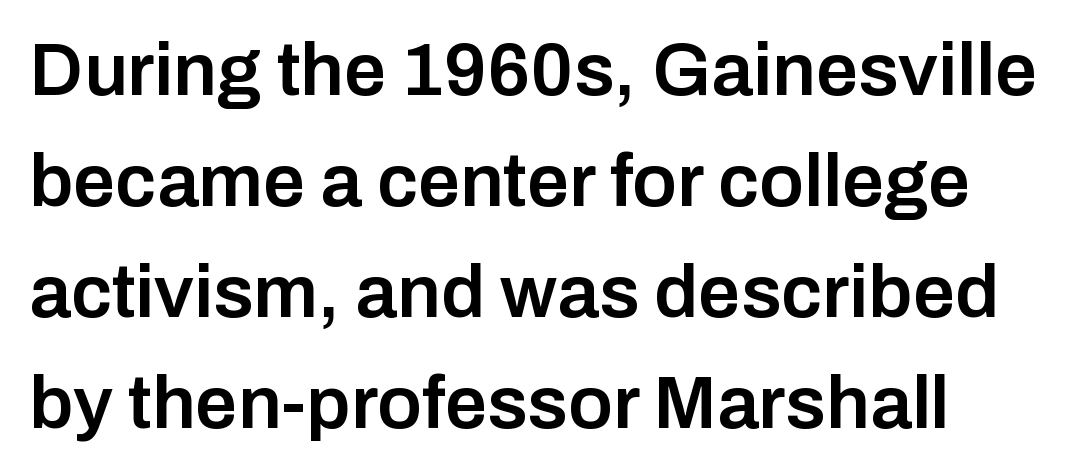
Q: Is the text bold? A: Semi-bold.
Q: Is the text italic (slanted)? A: No, it is upright.
Q: Is the typeface a serif or a sans-serif typeface? A: Sans-serif.
Q: Is the text underlined? A: No.
Q: Is the spacing between letters normal or unusually wide? A: Normal.
Q: Is the spacing between lines tight, normal or loose? A: Normal.
Q: Width (condensed, normal, or wide)? A: Normal.
Q: Stroke contrast? A: Low.
Q: x-height? A: Medium.
Q: Monospaced? A: No.
